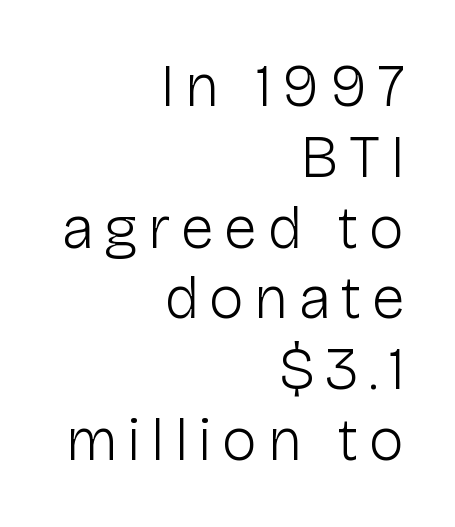
{"serif": "no", "italic": "no", "bold": "no", "weight": "light", "width": "normal", "stroke_contrast": "low", "x_height": "medium", "monospaced": "no", "underline": "no", "align": "right", "line_spacing_ratio": 1.18, "glyph_px": 60}
